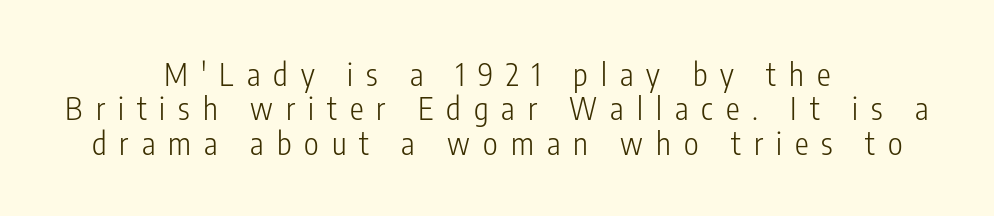
The image shows 31 px light, condensed sans-serif type, upright; set centered, tight line spacing (1.11x), unusually wide letter spacing (+0.42 em), not underlined; low stroke contrast and a medium x-height.
